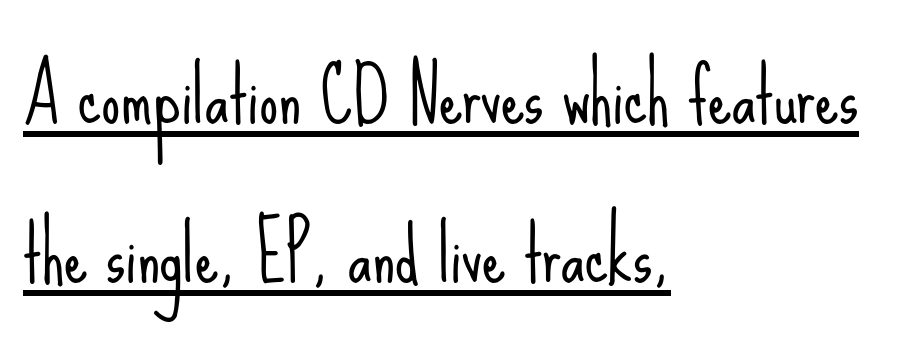
Q: Is the text bold? A: No.
Q: Is the text italic (slanted)? A: No, it is upright.
Q: Is the typeface a serif or a sans-serif typeface? A: Sans-serif.
Q: Is the text underlined? A: Yes.
Q: How is the paragraph aligned? A: Left-aligned.
Q: Is the spacing between letters normal or unusually wide? A: Normal.
Q: Is the spacing between lines tight, normal or loose? A: Loose.
Q: Width (condensed, normal, or wide)? A: Condensed.
Q: Stroke contrast? A: Low.
Q: x-height? A: Small.
Q: Monospaced? A: No.
